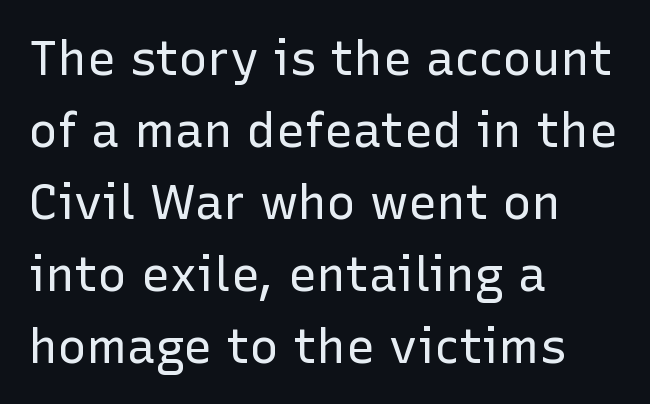
The image shows 48 px regular-weight sans-serif type, upright; set left-aligned, normal line spacing (1.5x), normal letter spacing, not underlined; low stroke contrast and a medium x-height.
